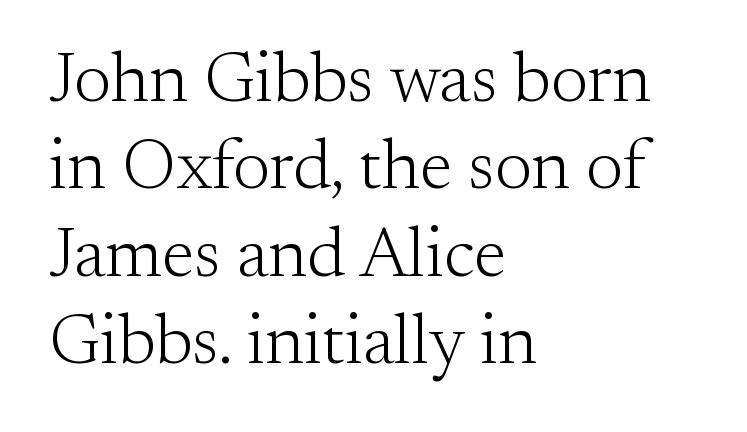
{"serif": "yes", "italic": "no", "bold": "no", "weight": "light", "width": "normal", "stroke_contrast": "medium", "x_height": "small", "monospaced": "no", "underline": "no", "align": "left", "line_spacing": "normal", "line_spacing_ratio": 1.25, "letter_spacing": "normal", "letter_spacing_em": 0.0, "glyph_px": 70}
